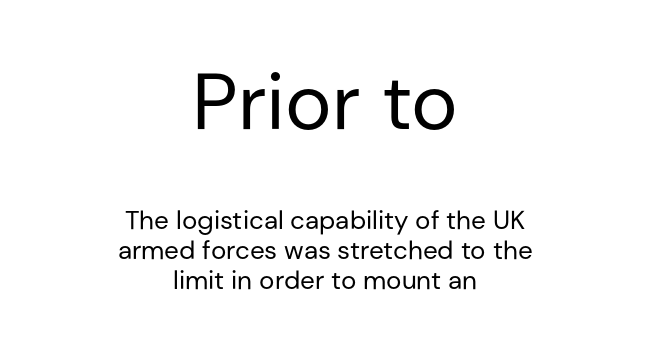
The image shows 79 px regular-weight sans-serif type, upright; set centered, tight line spacing (1.14x), normal letter spacing, not underlined; the first (top) block is 3.04x larger; low stroke contrast and a medium x-height.
